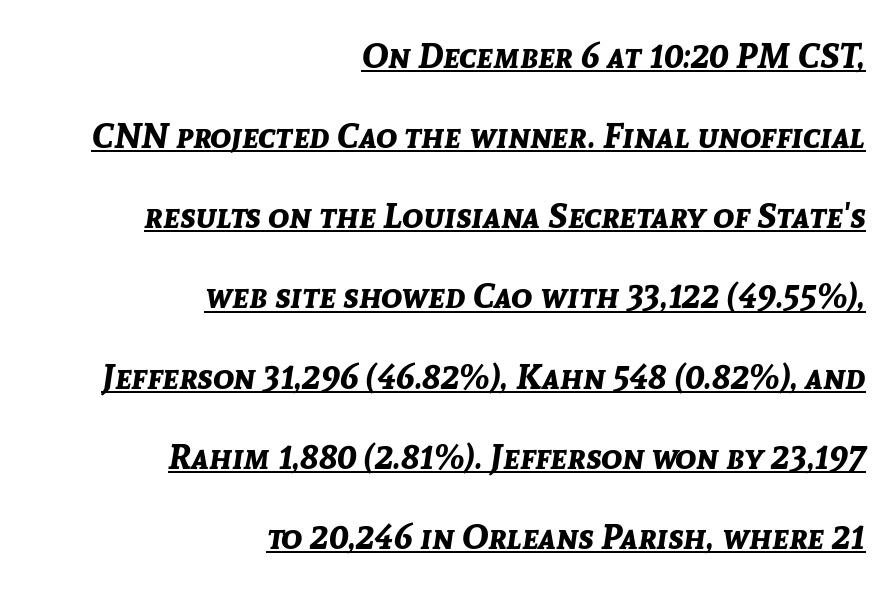
Q: Is the text bold? A: Yes.
Q: Is the text italic (slanted)? A: Yes, it leans right by about 8 degrees.
Q: Is the text underlined? A: Yes.
Q: How is the paragraph aligned? A: Right-aligned.
Q: Is the spacing between letters normal or unusually wide? A: Normal.
Q: Is the spacing between lines tight, normal or loose? A: Loose.
Q: Width (condensed, normal, or wide)? A: Normal.
Q: Stroke contrast? A: Low.
Q: x-height? A: Medium.
Q: Monospaced? A: No.
